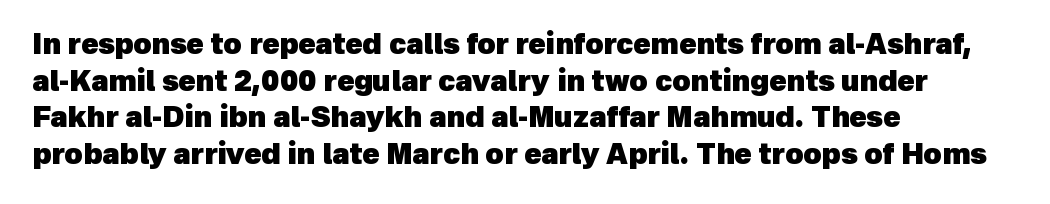
Q: Is the text bold? A: Yes.
Q: Is the typeface a serif or a sans-serif typeface? A: Sans-serif.
Q: Is the text underlined? A: No.
Q: How is the paragraph aligned? A: Left-aligned.
Q: Is the spacing between letters normal or unusually wide? A: Normal.
Q: Is the spacing between lines tight, normal or loose? A: Normal.
Q: Width (condensed, normal, or wide)? A: Normal.
Q: x-height? A: Medium.
Q: Monospaced? A: No.
